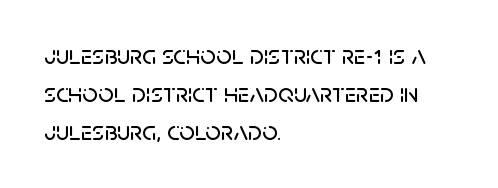
Q: Is the text italic (slanted)? A: No, it is upright.
Q: Is the text underlined? A: No.
Q: How is the paragraph aligned? A: Left-aligned.
Q: Is the spacing between letters normal or unusually wide? A: Normal.
Q: Is the spacing between lines tight, normal or loose? A: Normal.
